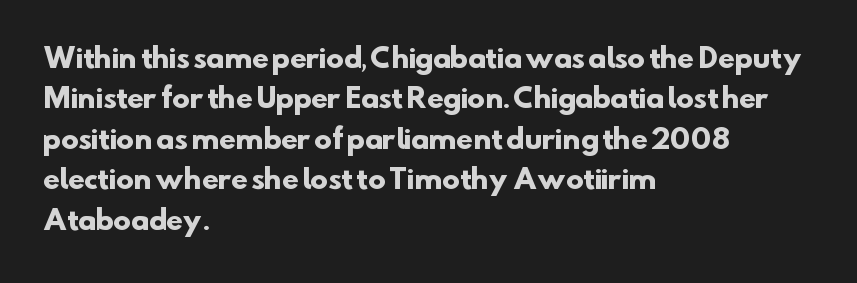
The image shows 27 px bold type; set left-aligned, normal line spacing (1.5x), normal letter spacing, not underlined.
